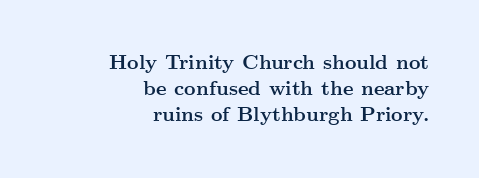
Does the leading feel generous? No, just average. It's the straight-up-and-down kind of type. All the whitespace from short lines collects on the left. A clean baseline with only descenders dipping below it.
